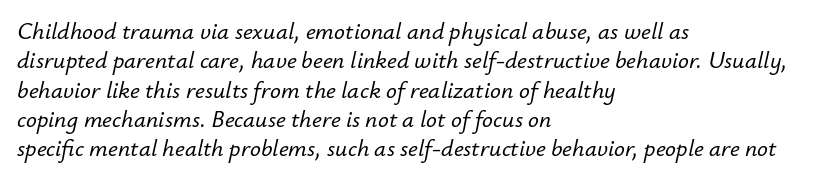
The image shows 24 px text type, italic (leaning right); set left-aligned, line spacing 1.22x, normal letter spacing, not underlined.
